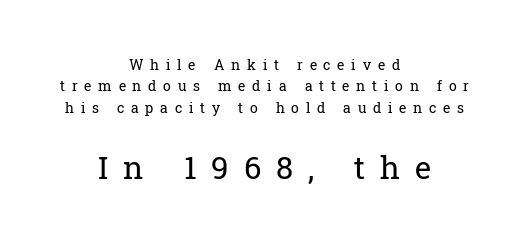
The image shows 31 px regular-weight serif type, upright; set centered, normal line spacing (1.53x), unusually wide letter spacing (+0.48 em), not underlined; the second (bottom) block is 2.21x larger; low stroke contrast and a medium x-height.
